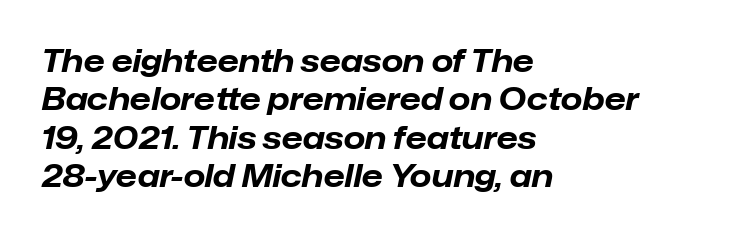
The image shows 31 px bold type, italic (leaning right); set left-aligned, line spacing 1.24x, normal letter spacing, not underlined; low stroke contrast and a medium x-height.
